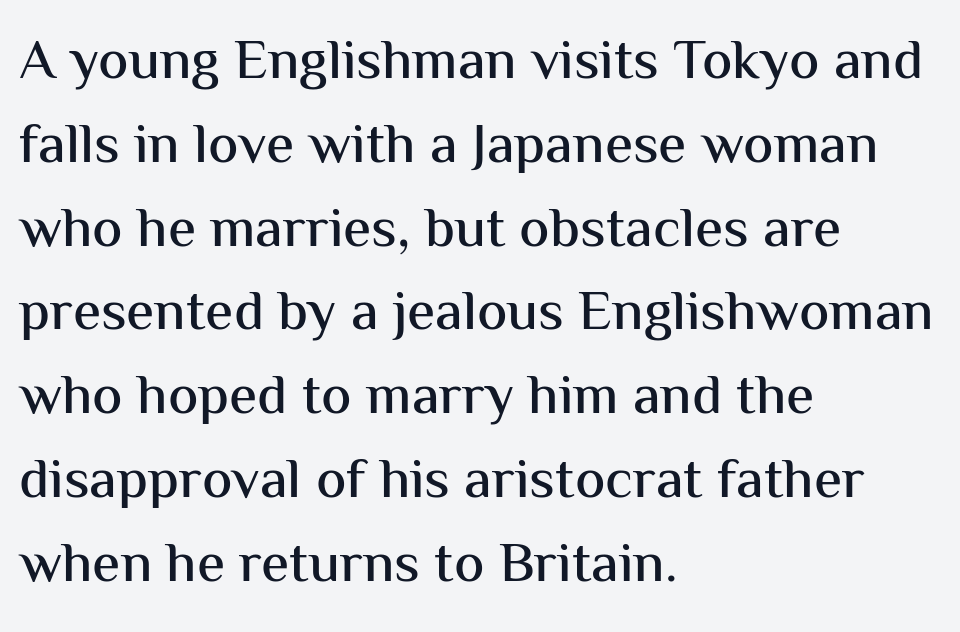
Note the varied advance widths — an 'i' is clearly narrower than an 'm'. Notice how descenders clear the ascenders below comfortably — that's standard leading. Inter-character spacing is left at the font's built-in metrics. The glyphs in this specimen are sans serif.
